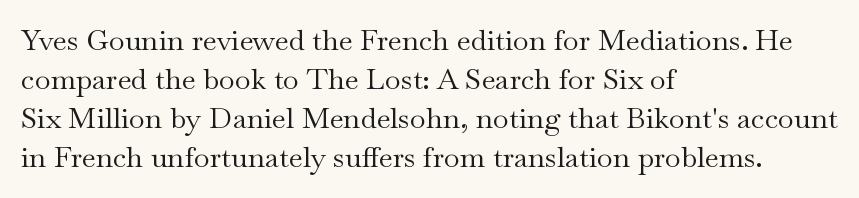
Q: Is the text bold? A: No.
Q: Is the text italic (slanted)? A: No, it is upright.
Q: Is the typeface a serif or a sans-serif typeface? A: Serif.
Q: Is the text underlined? A: No.
Q: How is the paragraph aligned? A: Left-aligned.
Q: Is the spacing between letters normal or unusually wide? A: Normal.
Q: Is the spacing between lines tight, normal or loose? A: Normal.
Q: Width (condensed, normal, or wide)? A: Wide.
Q: Stroke contrast? A: Medium.
Q: x-height? A: Small.
Q: Monospaced? A: No.
